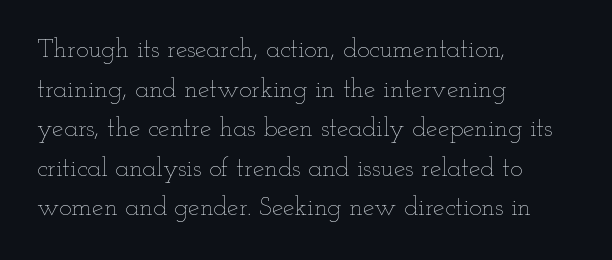
The block of text has a typical density, with ordinary space between rows. The line texture is even and compact thanks to regular tracking. Nothing heavy about these letters — not bold at all. Which margin do the lines hug? The left one — the right edge is uneven.
